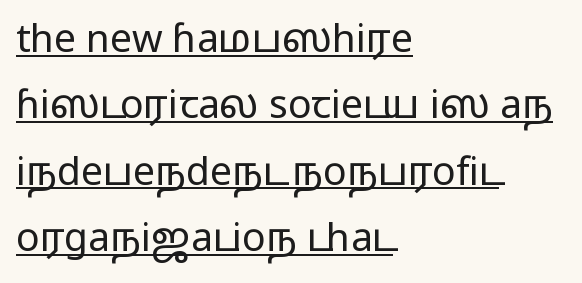
Q: Is the text bold? A: No.
Q: Is the text italic (slanted)? A: No, it is upright.
Q: Is the typeface a serif or a sans-serif typeface? A: Sans-serif.
Q: Is the text underlined? A: Yes.
Q: How is the paragraph aligned? A: Left-aligned.
Q: Is the spacing between letters normal or unusually wide? A: Normal.
Q: Is the spacing between lines tight, normal or loose? A: Normal.
Q: Width (condensed, normal, or wide)? A: Wide.
Q: Stroke contrast? A: Low.
Q: x-height? A: Medium.
Q: Monospaced? A: No.
